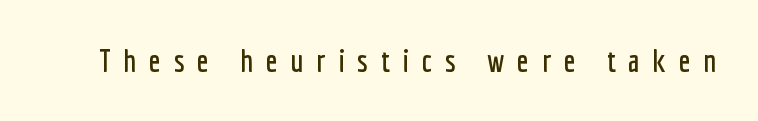
Q: Is the text italic (slanted)? A: No, it is upright.
Q: Is the typeface a serif or a sans-serif typeface? A: Sans-serif.
Q: Is the text underlined? A: No.
Q: Is the spacing between letters normal or unusually wide? A: Unusually wide.
Q: Width (condensed, normal, or wide)? A: Condensed.
Q: Stroke contrast? A: Low.
Q: x-height? A: Medium.
Q: Monospaced? A: No.
